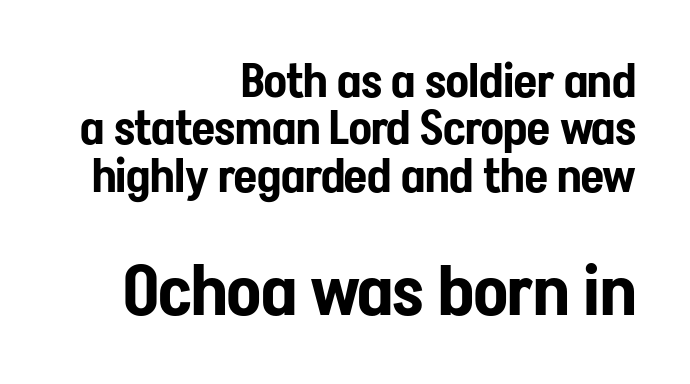
Q: Is the text italic (slanted)? A: No, it is upright.
Q: Is the typeface a serif or a sans-serif typeface? A: Sans-serif.
Q: Is the text underlined? A: No.
Q: How is the paragraph aligned? A: Right-aligned.
Q: Is the spacing between letters normal or unusually wide? A: Normal.
Q: Is the spacing between lines tight, normal or loose? A: Tight.
Q: Which block of text is set in a larger size, the first (top) or the second (bottom)? A: The second (bottom) one.
Q: Width (condensed, normal, or wide)? A: Condensed.
Q: Stroke contrast? A: Low.
Q: x-height? A: Medium.
Q: Monospaced? A: No.
